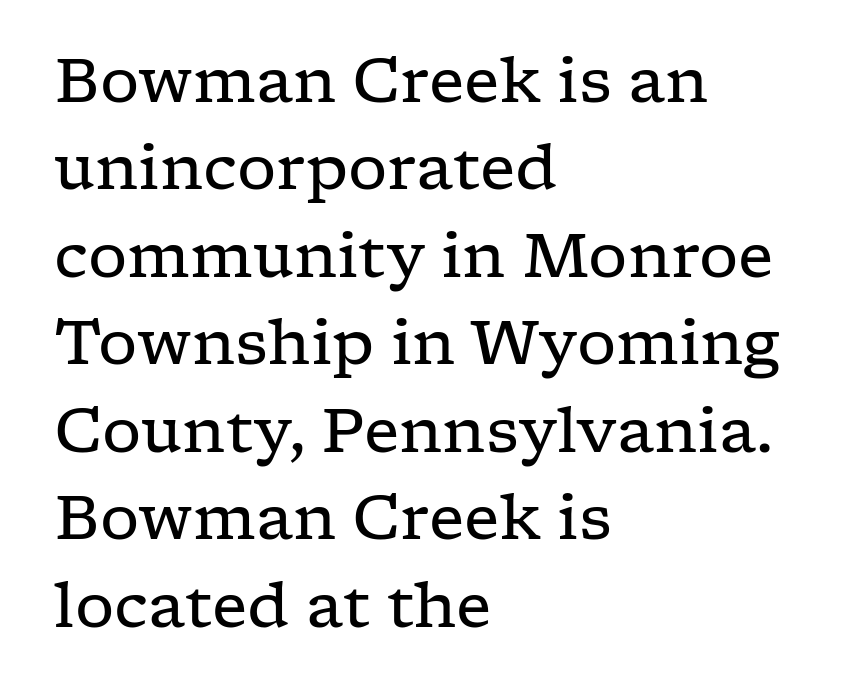
Q: Is the text bold? A: No.
Q: Is the text italic (slanted)? A: No, it is upright.
Q: Is the typeface a serif or a sans-serif typeface? A: Serif.
Q: Is the text underlined? A: No.
Q: How is the paragraph aligned? A: Left-aligned.
Q: Is the spacing between letters normal or unusually wide? A: Normal.
Q: Is the spacing between lines tight, normal or loose? A: Normal.
Q: Width (condensed, normal, or wide)? A: Wide.
Q: Stroke contrast? A: Low.
Q: x-height? A: Medium.
Q: Monospaced? A: No.
